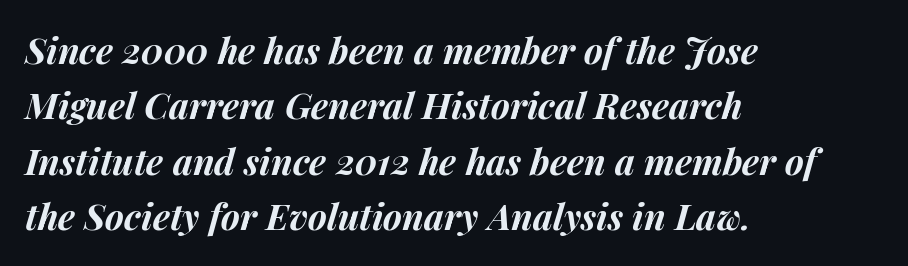
The image shows 36 px bold type, italic (leaning right); set left-aligned, normal line spacing (1.54x), normal letter spacing, not underlined; medium stroke contrast and a medium x-height.
